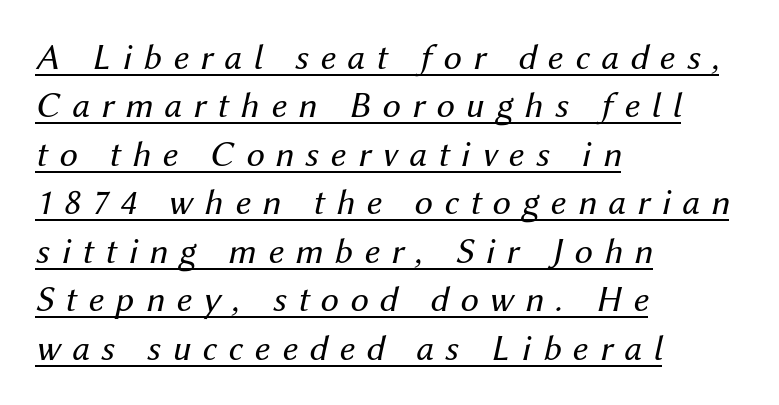
{"italic": "yes", "lean": "right", "slant_degrees": 12, "bold": "no", "weight": "regular", "width": "normal", "stroke_contrast": "medium", "x_height": "medium", "monospaced": "no", "underline": "yes", "align": "left", "line_spacing": "normal", "line_spacing_ratio": 1.31, "letter_spacing": "wide", "letter_spacing_em": 0.31, "glyph_px": 37}
